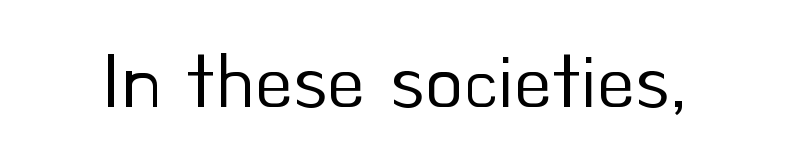
The image shows 78 px regular-weight sans-serif type, upright; set normal letter spacing, not underlined; low stroke contrast and a small x-height.
